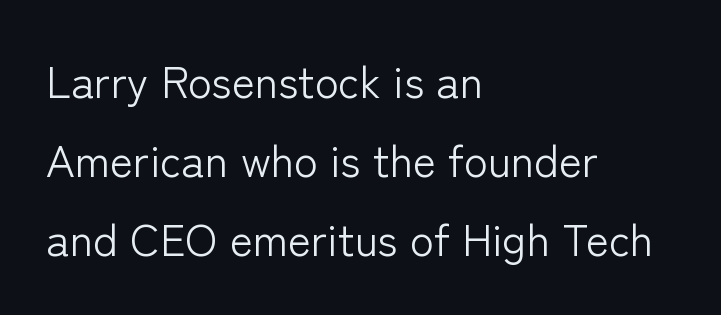
The image shows 44 px light sans-serif type, upright; set left-aligned, line spacing 1.79x, normal letter spacing, not underlined; low stroke contrast and a medium x-height.
